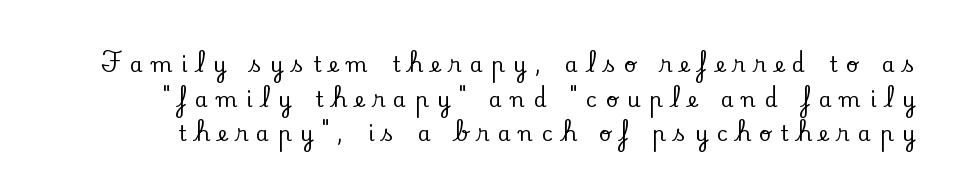
Underlining? Definitely not there. The space between consecutive lines is moderate. The lettering holds an erect, upright posture throughout. Short note: letters widely spaced.
